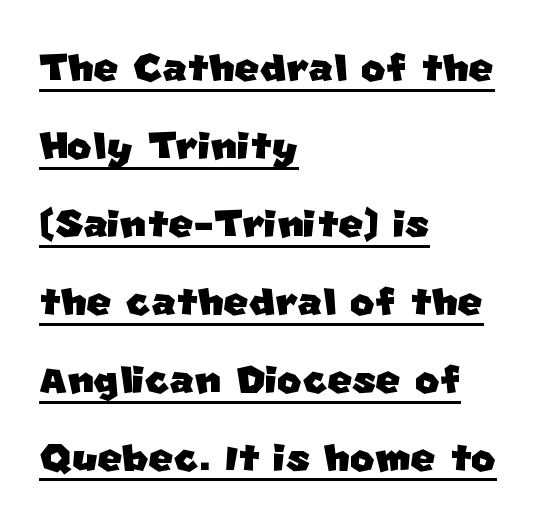
{"serif": "no", "width": "normal", "stroke_contrast": "low", "x_height": "large", "monospaced": "no", "underline": "yes", "align": "left", "line_spacing": "normal", "line_spacing_ratio": 1.47, "letter_spacing": "normal", "letter_spacing_em": 0.0, "glyph_px": 53}
